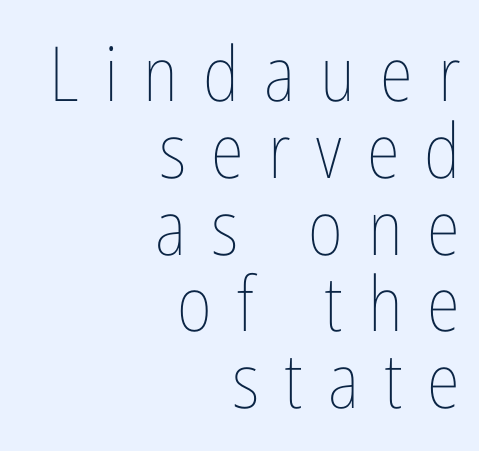
The image shows 76 px thin, condensed type, upright; set right-aligned, tight line spacing (1.01x), unusually wide letter spacing (+0.33 em), not underlined; low stroke contrast and a medium x-height.
